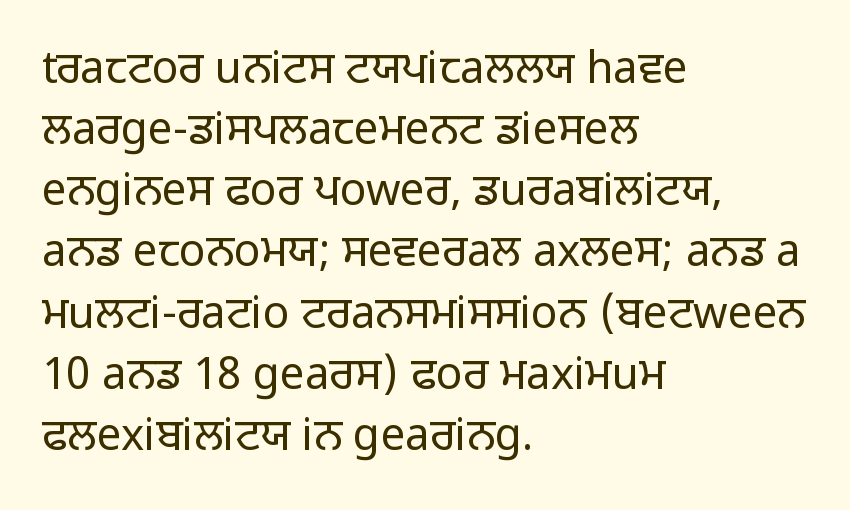
{"serif": "no", "italic": "no", "bold": "no", "weight": "regular", "width": "normal", "stroke_contrast": "low", "x_height": "medium", "monospaced": "no", "underline": "no", "align": "left", "line_spacing": "normal", "line_spacing_ratio": 1.39, "letter_spacing": "normal", "letter_spacing_em": 0.0, "glyph_px": 44}
